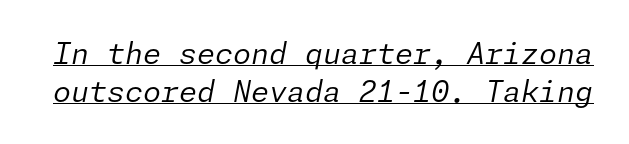
The image shows 29 px regular-weight type, italic (leaning right); set normal line spacing (1.3x), normal letter spacing, underlined; low stroke contrast and a medium x-height.
